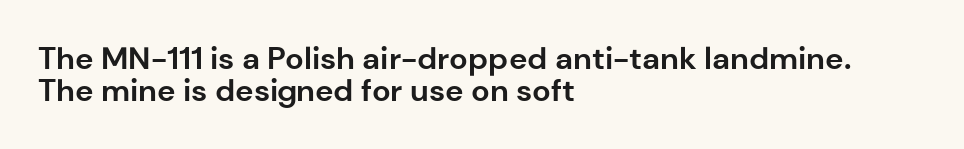
Is there any slant? The stems are plumb. Serifs: no, the terminals of the letterforms are clean. Regarding leading, the lines here are crowded together. The words here are not underlined. You could call the tracking neutral — neither tight nor loose.
